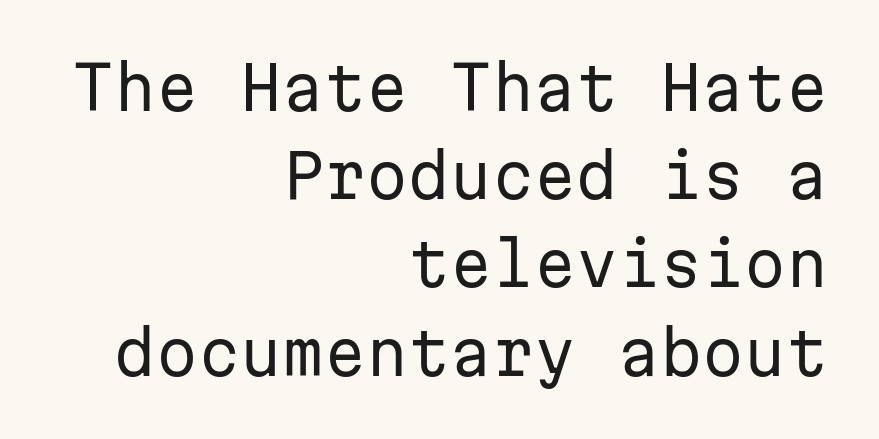
Does the leading feel generous? No, just average. There is no visible air inserted between adjacent glyphs. Each letter's strokes conclude bluntly, with no projecting serifs. Tall strokes in this sample are plumb rather than angled. The font sits on the lighter half of the weight spectrum, regular included.
